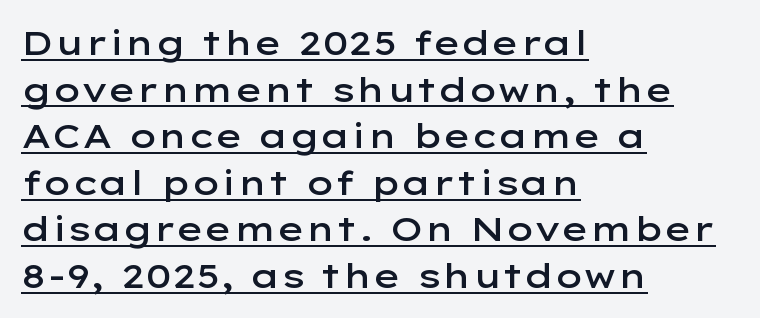
{"serif": "no", "italic": "no", "bold": "semi", "weight": "semibold", "width": "wide", "stroke_contrast": "low", "x_height": "medium", "monospaced": "no", "underline": "yes", "align": "left", "line_spacing": "normal", "line_spacing_ratio": 1.37, "letter_spacing": "normal", "letter_spacing_em": 0.0, "glyph_px": 34}
